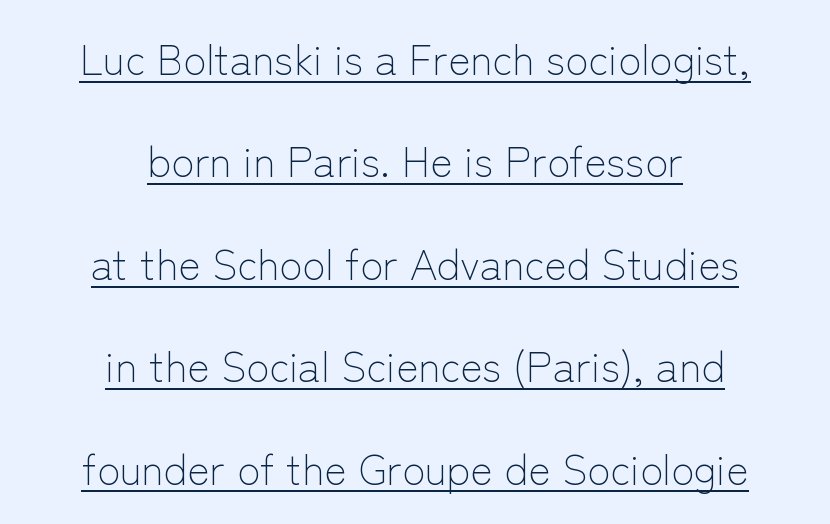
Q: Is the text bold? A: No.
Q: Is the text italic (slanted)? A: No, it is upright.
Q: Is the typeface a serif or a sans-serif typeface? A: Sans-serif.
Q: Is the text underlined? A: Yes.
Q: How is the paragraph aligned? A: Centered.
Q: Is the spacing between letters normal or unusually wide? A: Normal.
Q: Is the spacing between lines tight, normal or loose? A: Loose.
Q: Width (condensed, normal, or wide)? A: Normal.
Q: Stroke contrast? A: Low.
Q: x-height? A: Medium.
Q: Monospaced? A: No.
